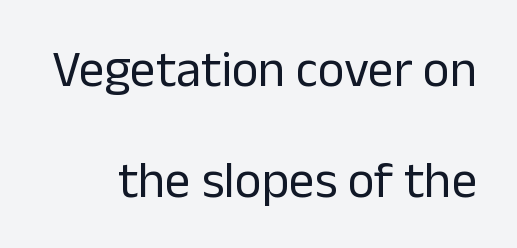
Q: Is the text bold? A: No.
Q: Is the text italic (slanted)? A: No, it is upright.
Q: Is the typeface a serif or a sans-serif typeface? A: Sans-serif.
Q: Is the text underlined? A: No.
Q: Is the spacing between letters normal or unusually wide? A: Normal.
Q: Is the spacing between lines tight, normal or loose? A: Loose.
Q: Width (condensed, normal, or wide)? A: Normal.
Q: Stroke contrast? A: Low.
Q: x-height? A: Medium.
Q: Monospaced? A: No.
